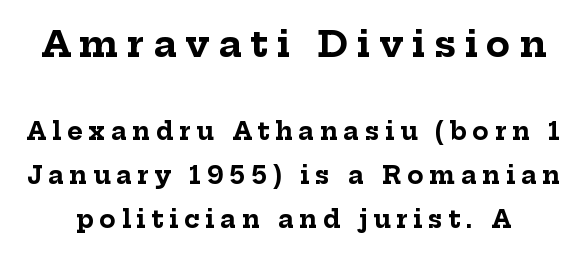
The image shows 36 px bold serif type, upright; set line spacing 1.83x, unusually wide letter spacing (+0.24 em), not underlined; the first (top) block is 1.5x larger; low stroke contrast and a medium x-height.
